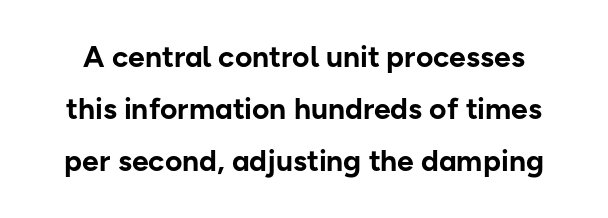
{"serif": "no", "italic": "no", "bold": "yes", "weight": "bold", "width": "normal", "stroke_contrast": "low", "x_height": "medium", "monospaced": "no", "underline": "no", "line_spacing_ratio": 1.74, "letter_spacing": "normal", "letter_spacing_em": 0.0, "glyph_px": 30}
